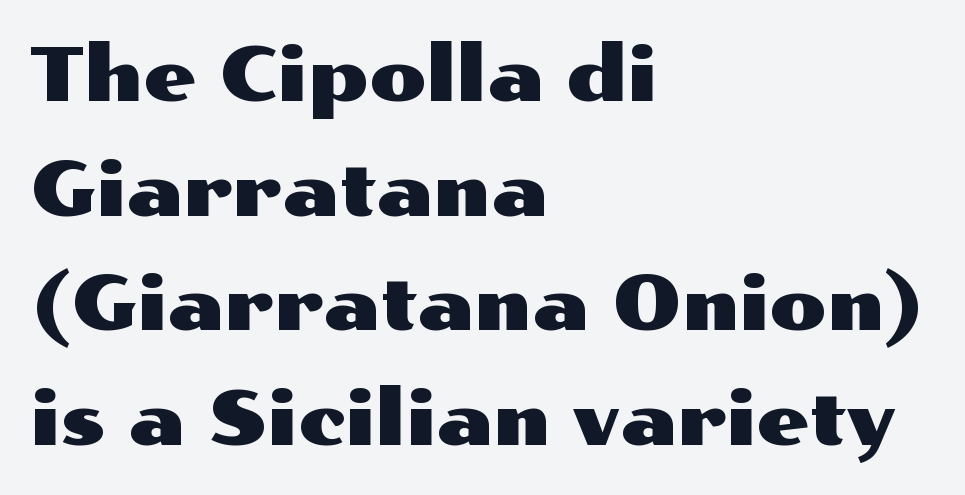
Q: Is the text italic (slanted)? A: No, it is upright.
Q: Is the typeface a serif or a sans-serif typeface? A: Sans-serif.
Q: Is the text underlined? A: No.
Q: How is the paragraph aligned? A: Left-aligned.
Q: Is the spacing between letters normal or unusually wide? A: Normal.
Q: Is the spacing between lines tight, normal or loose? A: Normal.
Q: Width (condensed, normal, or wide)? A: Wide.
Q: Stroke contrast? A: Medium.
Q: x-height? A: Medium.
Q: Monospaced? A: No.
